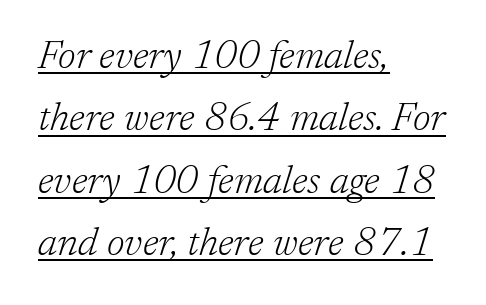
{"serif": "yes", "italic": "yes", "lean": "right", "slant_degrees": 17, "bold": "no", "weight": "light", "width": "normal", "stroke_contrast": "low", "x_height": "medium", "monospaced": "no", "underline": "yes", "align": "left", "line_spacing": "normal", "line_spacing_ratio": 1.56, "letter_spacing": "normal", "letter_spacing_em": 0.0, "glyph_px": 40}
